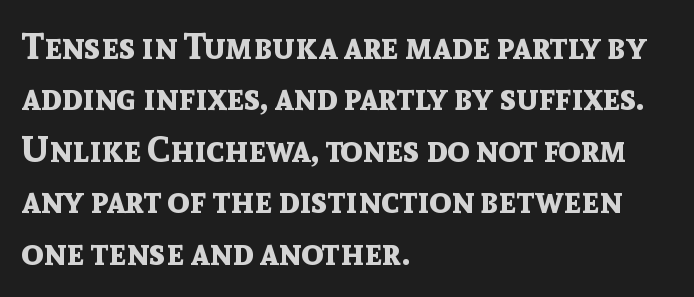
The rendering uses a moderate line-height, typical for paragraphs. Ordinary non-slanted type is in use. These lines are rendered in a variable-pitch font. This rendering uses left alignment, leaving the right contour irregular. Short note: letters normally spaced.
